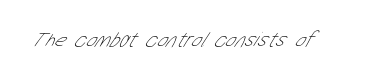
Q: Is the text bold? A: No.
Q: Is the text underlined? A: No.
Q: Is the spacing between letters normal or unusually wide? A: Normal.
